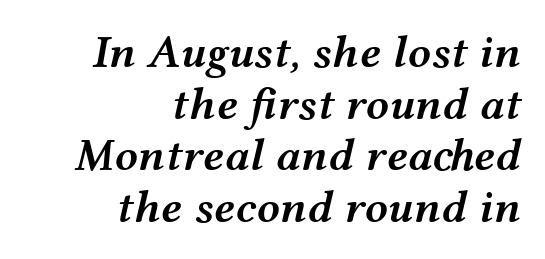
The image shows 46 px semibold, wide type, italic (leaning right); set right-aligned, tight line spacing (1.12x), normal letter spacing, not underlined; medium stroke contrast and a medium x-height.
